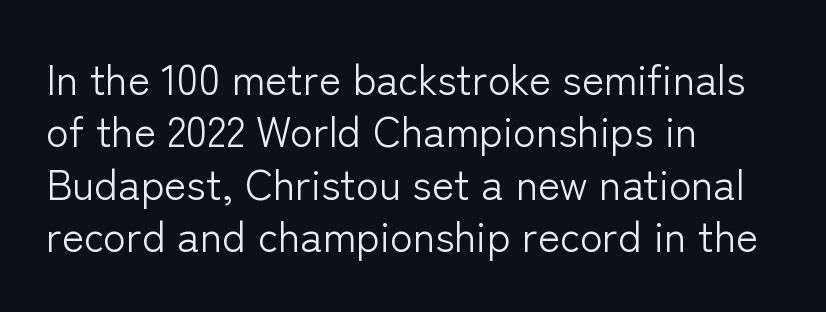
The image shows 42 px light sans-serif type, upright; set left-aligned, normal line spacing (1.25x), normal letter spacing, not underlined; low stroke contrast and a medium x-height.
